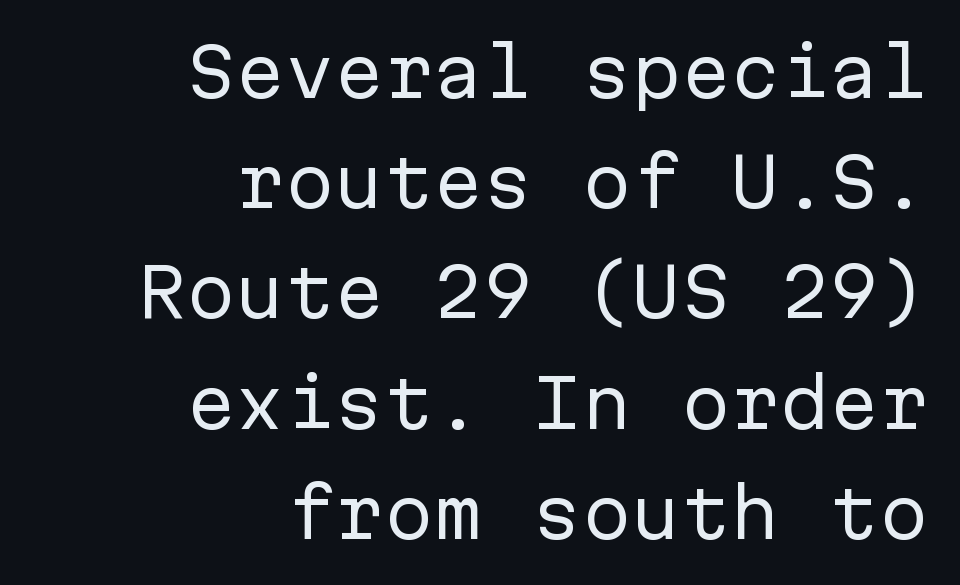
{"serif": "no", "italic": "no", "bold": "no", "weight": "regular", "width": "normal", "stroke_contrast": "low", "x_height": "medium", "monospaced": "yes", "underline": "no", "align": "right", "line_spacing": "normal", "line_spacing_ratio": 1.67, "letter_spacing": "normal", "letter_spacing_em": 0.0, "glyph_px": 66}
